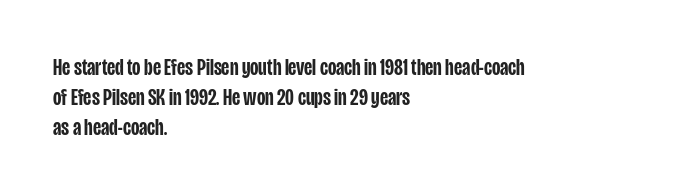
How are the letters spaced? Ordinarily, with no added tracking. Ordinary non-slanted type is in use. Notice the strokes are somewhat thickened but not fully heavy: this is a semibold. Descenders are the only things crossing below the line.
